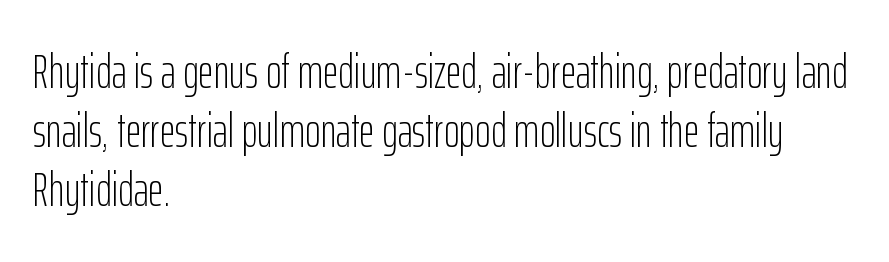
Weight class: somewhere from thin through regular. Are there feet on the stems? There aren't — it's a sans. Vertical strokes here are truly vertical. Glance below the letters and you will spot only blank space.
